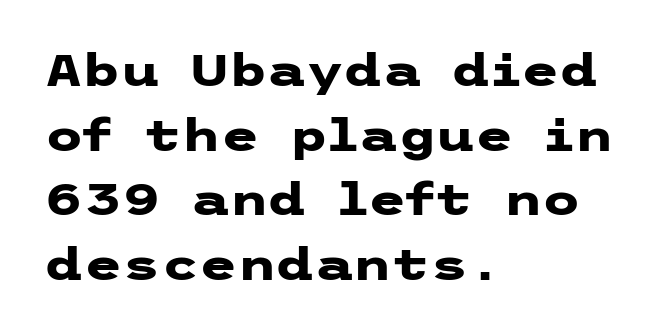
The image shows 44 px heavy, wide sans-serif type, upright; set left-aligned, normal line spacing (1.47x), normal letter spacing, not underlined; low stroke contrast and a medium x-height.
